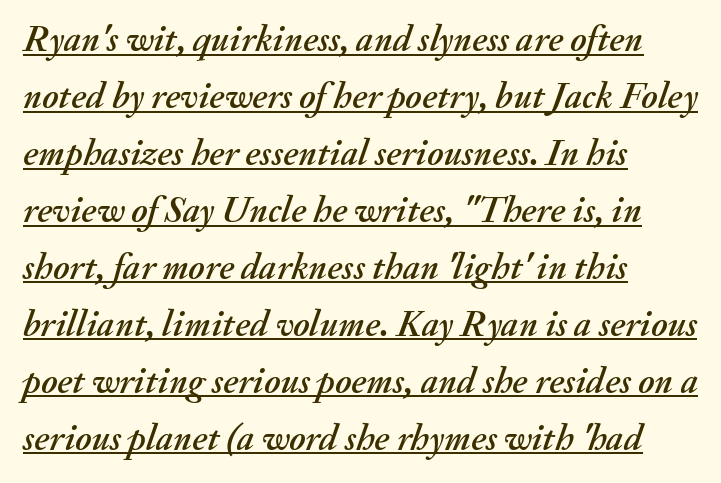
The image shows 37 px text type, italic (leaning right); set left-aligned, normal line spacing (1.54x), normal letter spacing, underlined; medium stroke contrast and a small x-height.
